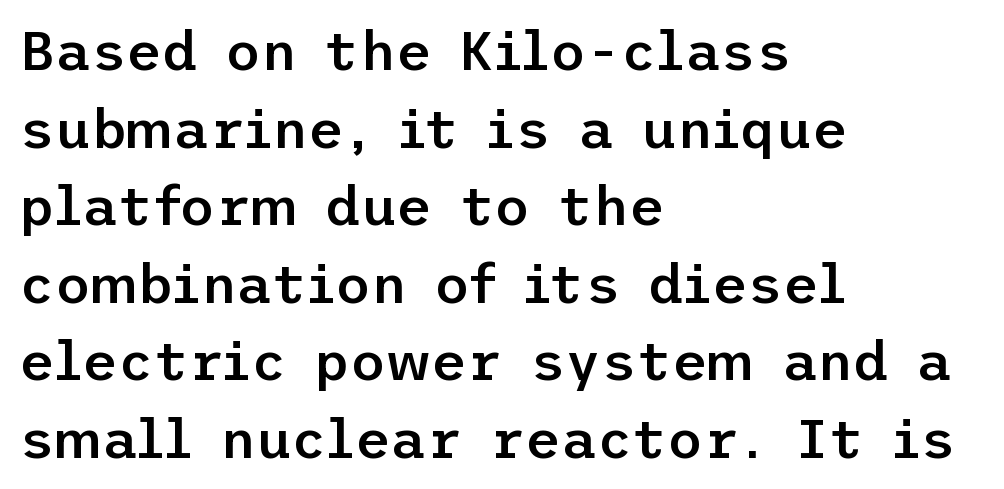
The image shows 55 px semibold sans-serif type, upright; set left-aligned, normal line spacing (1.41x), normal letter spacing, not underlined; low stroke contrast and a medium x-height.
